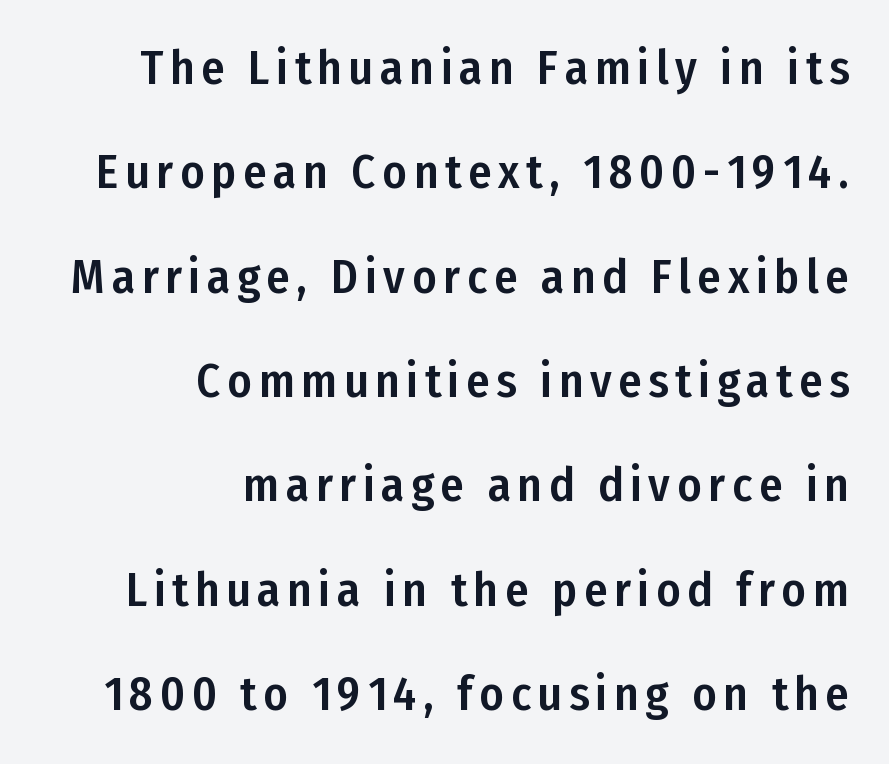
{"serif": "no", "italic": "no", "width": "condensed", "stroke_contrast": "low", "x_height": "medium", "monospaced": "no", "underline": "no", "align": "right", "line_spacing": "loose", "line_spacing_ratio": 2.22, "glyph_px": 47}
